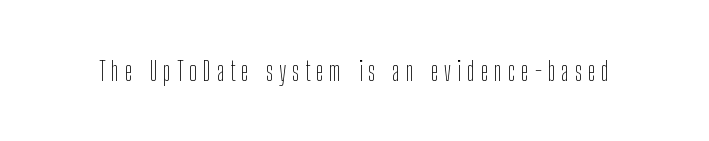
Q: Is the text bold? A: No.
Q: Is the text italic (slanted)? A: No, it is upright.
Q: Is the text underlined? A: No.
Q: Is the spacing between letters normal or unusually wide? A: Unusually wide.
